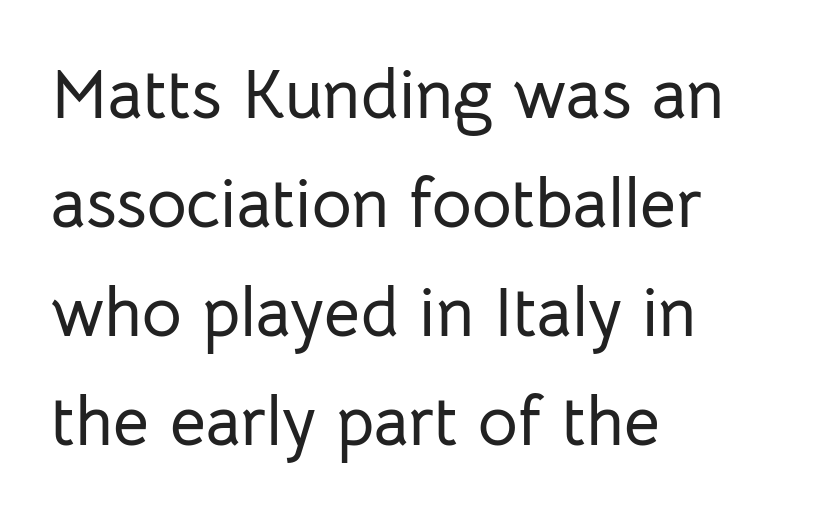
{"serif": "no", "italic": "no", "width": "normal", "stroke_contrast": "low", "x_height": "medium", "monospaced": "no", "underline": "no", "align": "left", "line_spacing": "normal", "line_spacing_ratio": 1.58, "letter_spacing": "normal", "letter_spacing_em": 0.0, "glyph_px": 69}
